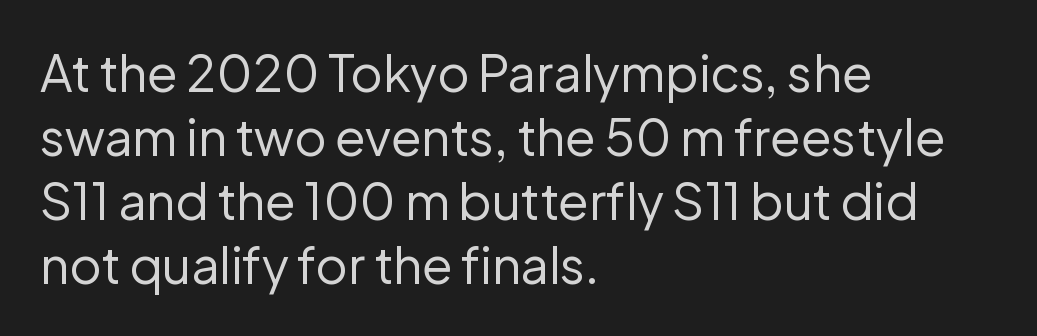
The image shows 50 px regular-weight sans-serif type, upright; set left-aligned, normal line spacing (1.28x), normal letter spacing, not underlined; low stroke contrast and a medium x-height.
